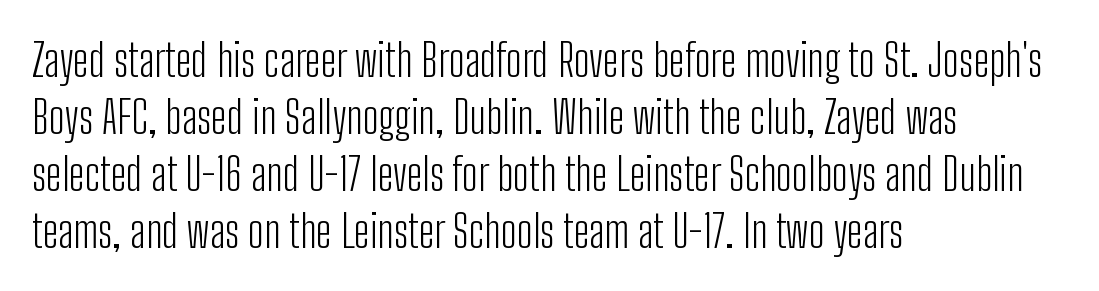
{"serif": "no", "italic": "no", "bold": "no", "weight": "light", "width": "condensed", "stroke_contrast": "low", "x_height": "medium", "monospaced": "no", "underline": "no", "align": "left", "line_spacing": "normal", "line_spacing_ratio": 1.27, "letter_spacing": "normal", "letter_spacing_em": 0.0, "glyph_px": 45}
